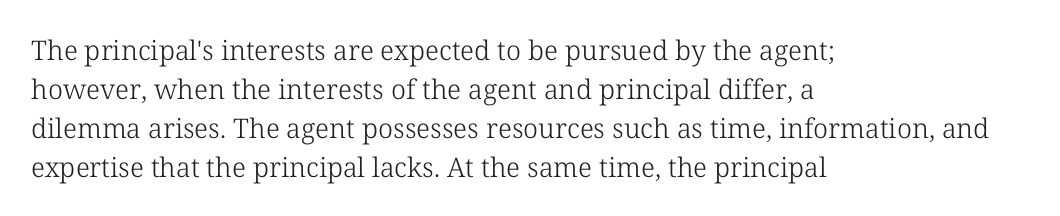
{"italic": "no", "bold": "no", "underline": "no", "align": "left", "line_spacing": "normal", "line_spacing_ratio": 1.44, "letter_spacing": "normal", "letter_spacing_em": 0.0, "glyph_px": 27}
